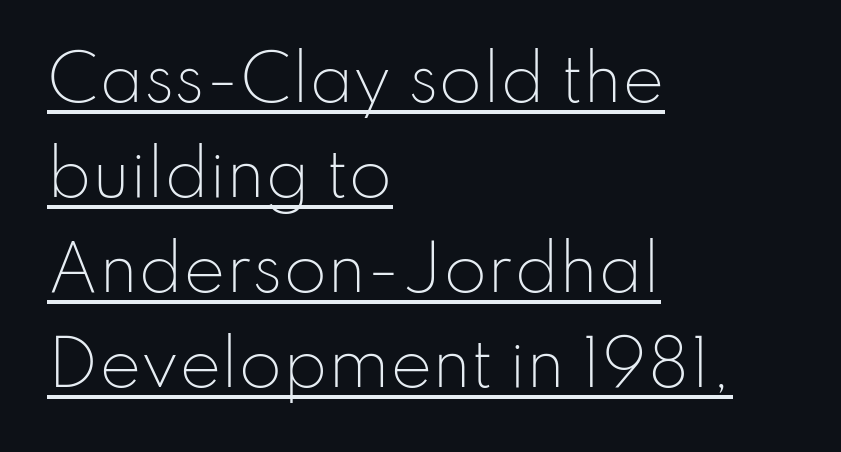
The rendering uses a moderate line-height, typical for paragraphs. The letterforms sit at book weight or below. Typeset ragged right — the left edge is the straight one. The rendering uses natural spacing where letterforms have individual widths. Spacing between characters is what you'd get straight out of the box.
